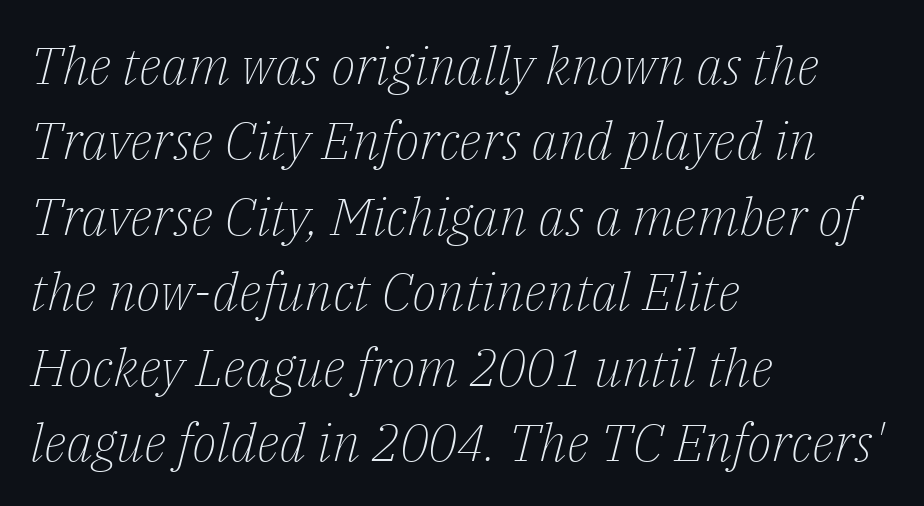
{"serif": "yes", "italic": "yes", "lean": "right", "slant_degrees": 14, "bold": "no", "weight": "light", "width": "normal", "stroke_contrast": "low", "x_height": "medium", "monospaced": "no", "underline": "no", "align": "left", "line_spacing": "normal", "line_spacing_ratio": 1.45, "letter_spacing": "normal", "letter_spacing_em": 0.0, "glyph_px": 52}
